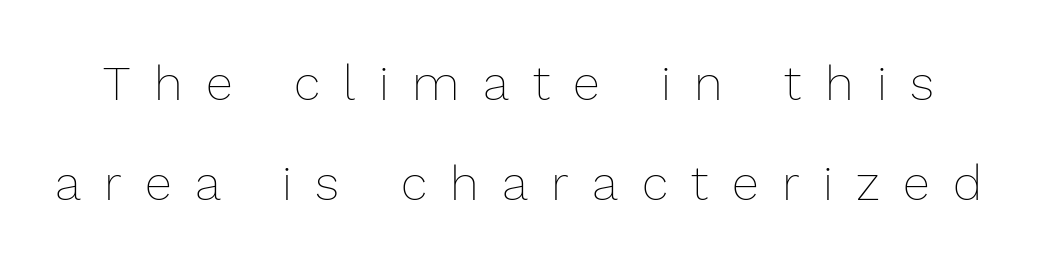
Q: Is the text bold? A: No.
Q: Is the text italic (slanted)? A: No, it is upright.
Q: Is the text underlined? A: No.
Q: Is the spacing between letters normal or unusually wide? A: Unusually wide.
Q: Is the spacing between lines tight, normal or loose? A: Loose.
Q: Width (condensed, normal, or wide)? A: Normal.
Q: Stroke contrast? A: Low.
Q: x-height? A: Medium.
Q: Monospaced? A: No.
